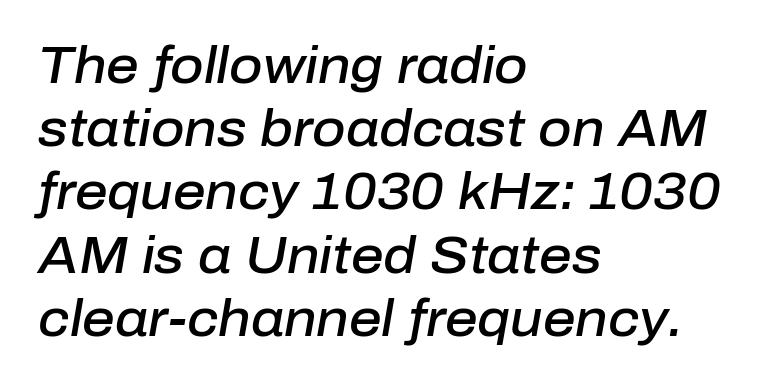
{"italic": "yes", "lean": "right", "slant_degrees": 10, "bold": "semi", "weight": "semibold", "width": "normal", "stroke_contrast": "low", "x_height": "medium", "monospaced": "no", "underline": "no", "align": "left", "line_spacing_ratio": 1.24, "letter_spacing": "normal", "letter_spacing_em": 0.0, "glyph_px": 51}
